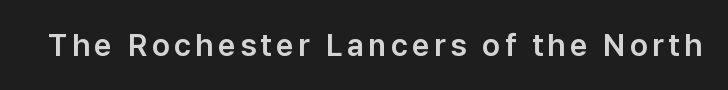
{"serif": "no", "italic": "no", "width": "normal", "stroke_contrast": "low", "x_height": "medium", "monospaced": "no", "underline": "no", "glyph_px": 31}
